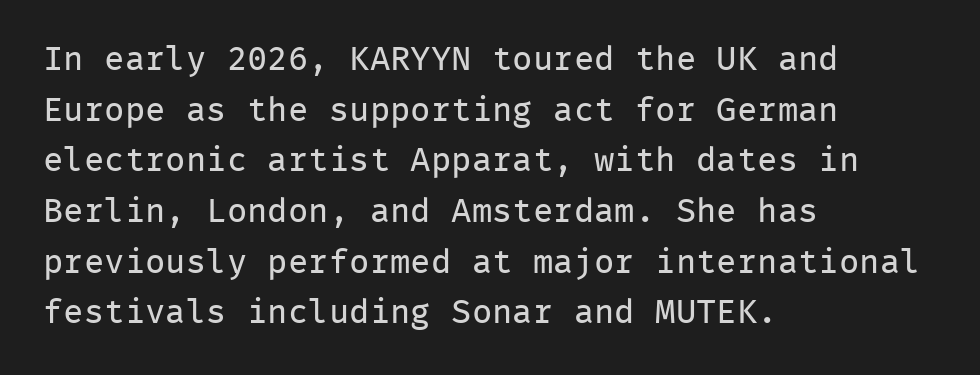
Bare-footed words on every line. Unlike a traditional serif, this face leaves its strokes unadorned. Think of a typewriter: that constant character pitch is what you see here. These glyphs show unthickened strokes, regular width or finer. This is roman type, the default non-slanted kind.
